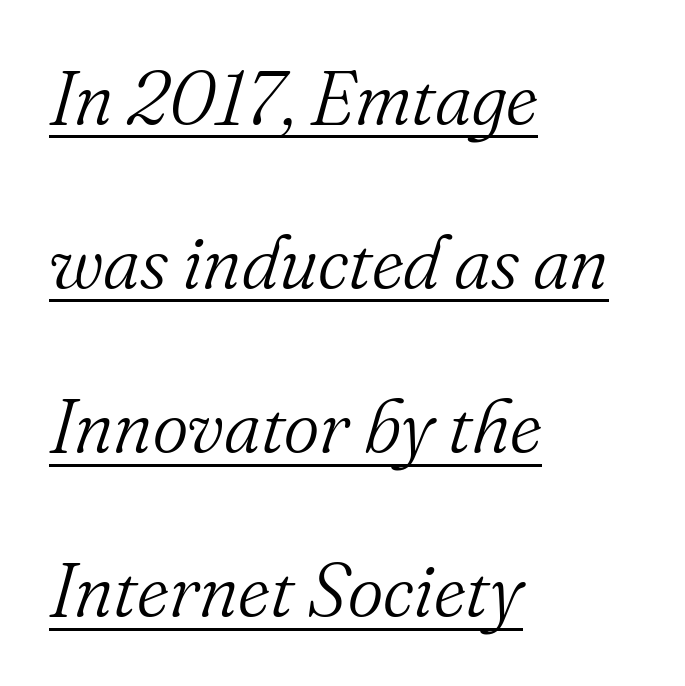
Q: Is the text bold? A: No.
Q: Is the text italic (slanted)? A: Yes, it leans right by about 16 degrees.
Q: Is the typeface a serif or a sans-serif typeface? A: Serif.
Q: Is the text underlined? A: Yes.
Q: How is the paragraph aligned? A: Left-aligned.
Q: Is the spacing between letters normal or unusually wide? A: Normal.
Q: Is the spacing between lines tight, normal or loose? A: Loose.
Q: Width (condensed, normal, or wide)? A: Normal.
Q: Stroke contrast? A: Medium.
Q: x-height? A: Small.
Q: Monospaced? A: No.
